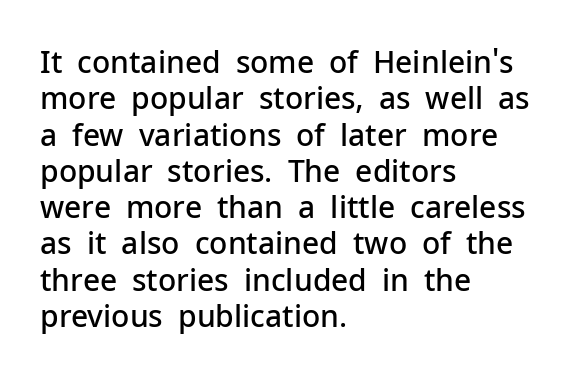
{"serif": "no", "italic": "no", "bold": "semi", "weight": "semibold", "width": "normal", "stroke_contrast": "low", "x_height": "medium", "monospaced": "no", "underline": "no", "align": "left", "line_spacing_ratio": 1.21, "letter_spacing": "normal", "letter_spacing_em": 0.0, "glyph_px": 30}
